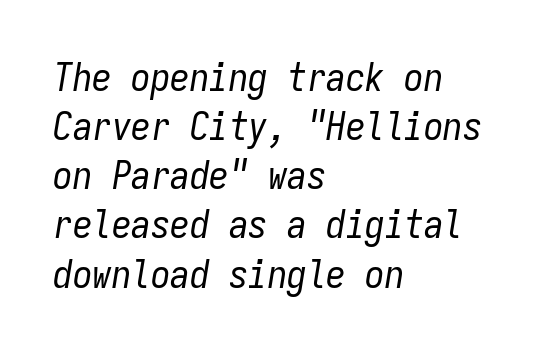
The image shows 39 px regular-weight, condensed type, italic (leaning right), monospaced; set left-aligned, normal line spacing (1.26x), normal letter spacing, not underlined; low stroke contrast and a medium x-height.
